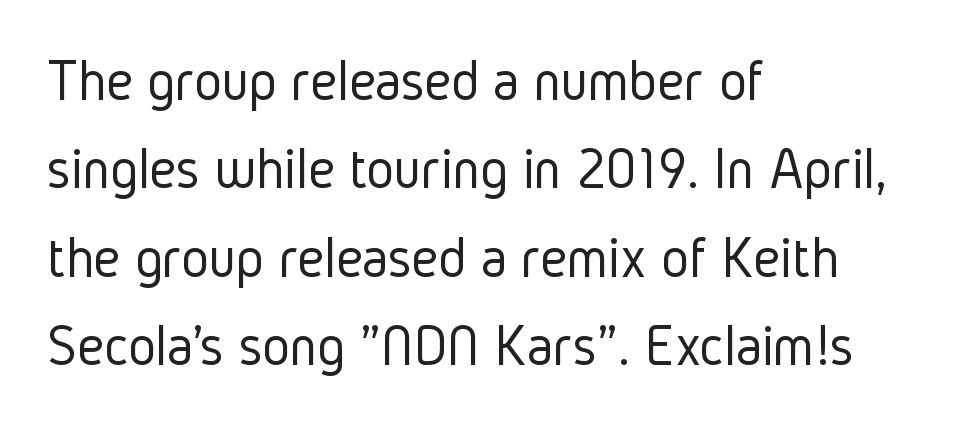
Q: Is the text bold? A: No.
Q: Is the text italic (slanted)? A: No, it is upright.
Q: Is the typeface a serif or a sans-serif typeface? A: Sans-serif.
Q: Is the text underlined? A: No.
Q: How is the paragraph aligned? A: Left-aligned.
Q: Is the spacing between letters normal or unusually wide? A: Normal.
Q: Is the spacing between lines tight, normal or loose? A: Normal.
Q: Width (condensed, normal, or wide)? A: Condensed.
Q: Stroke contrast? A: Low.
Q: x-height? A: Medium.
Q: Monospaced? A: No.
